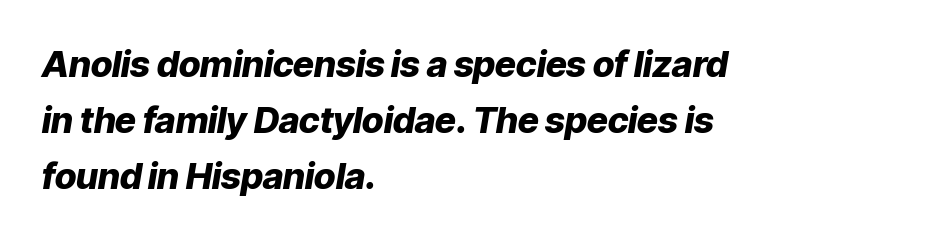
Q: Is the text bold? A: Yes.
Q: Is the text italic (slanted)? A: Yes, it leans right by about 9 degrees.
Q: Is the text underlined? A: No.
Q: How is the paragraph aligned? A: Left-aligned.
Q: Is the spacing between letters normal or unusually wide? A: Normal.
Q: Is the spacing between lines tight, normal or loose? A: Normal.
Q: Width (condensed, normal, or wide)? A: Normal.
Q: Stroke contrast? A: Low.
Q: x-height? A: Medium.
Q: Monospaced? A: No.
